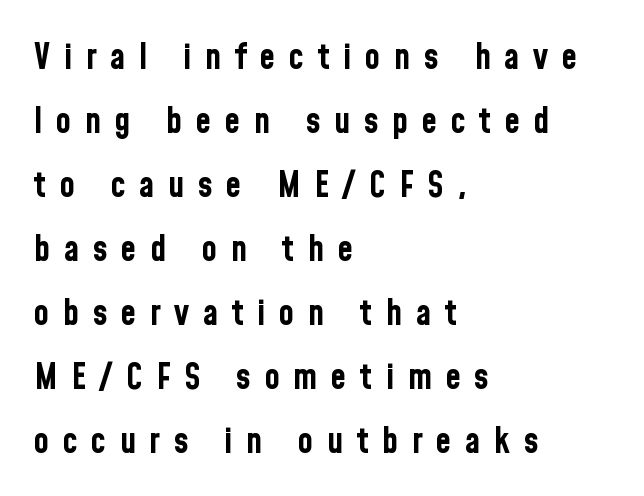
These lines are composed in type without serifs. Students, note that the glyphs here are deliberately spaced far apart. All the whitespace from short lines collects on the right. Descender tails drop into unmarked territory.
